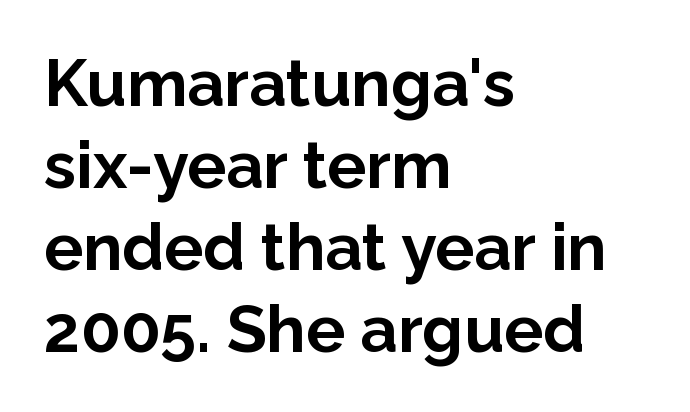
The image shows 65 px bold sans-serif type, upright; set left-aligned, normal line spacing (1.26x), normal letter spacing, not underlined; low stroke contrast and a medium x-height.
